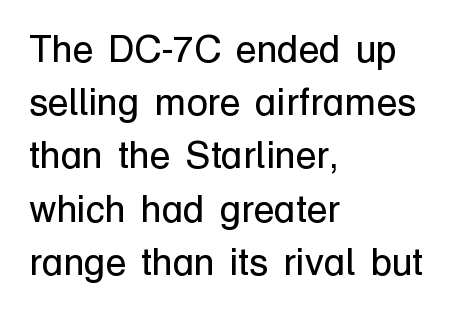
Each letter keeps its own natural width here, so spacing adapts to shape. This rendering leaves character spacing at its baseline value. Leading matches the norm, producing a regular column. Posture: upright roman.
